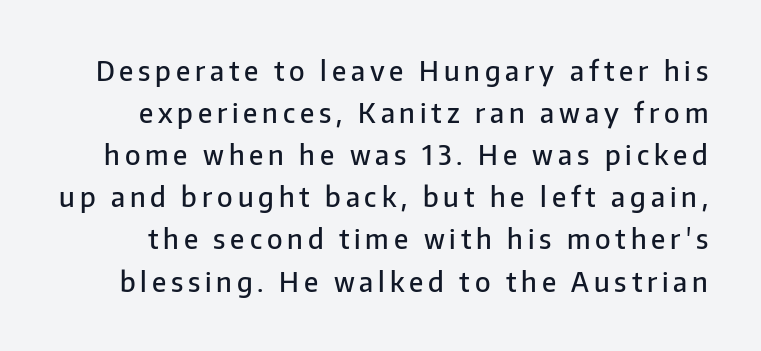
Posture: vertical. Weight check: semibold — heavier than regular, not quite bold. Glance below the letters and you will spot only blank space. Does the leading feel generous? No, just average.
